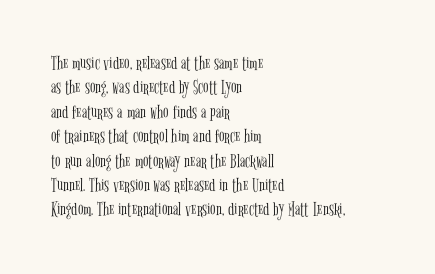
These lines keep a tight, regular rhythm from letter to letter. In CSS terms this would be text-align: left. Weight: in the light-to-regular range. This is roman type, the default non-slanted kind. Decoration check: the copy has no underline.
